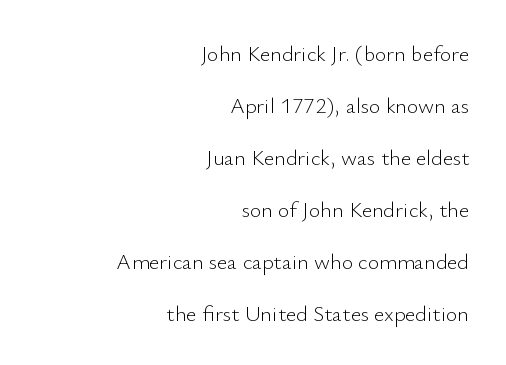
Does the copy run flush right? Yes — the right margin is perfectly even. The space directly below the letters is spotless. The horizontal fit of the characters is conventional and even. The typeface has the unassuming heft of standard copy or less. The lettering stays uniformly vertical, giving the passage a roman look.
